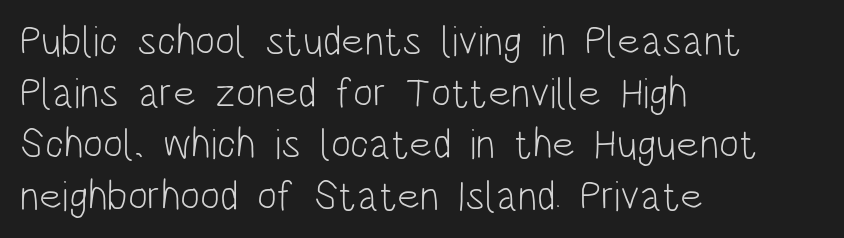
Check where the strokes stop: nothing finishes them off — pure sans. The passage shown is not underscored anywhere. Proportional: the letters do not fall into vertical columns. Each word holds together tightly as a unit, with standard inter-letter gaps. When letters stand straight like this, we call the style roman or upright.
